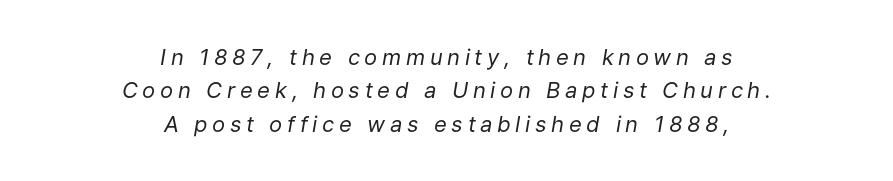
Q: Is the text bold? A: No.
Q: Is the text italic (slanted)? A: Yes, it leans right by about 9 degrees.
Q: Is the text underlined? A: No.
Q: How is the paragraph aligned? A: Centered.
Q: Is the spacing between letters normal or unusually wide? A: Unusually wide.
Q: Is the spacing between lines tight, normal or loose? A: Normal.
